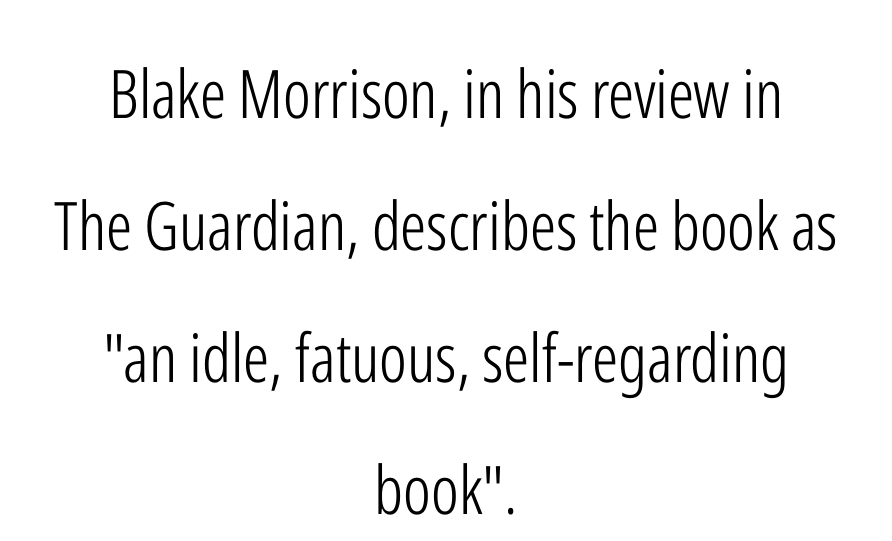
Words float on clear page, feet unadorned. Do the characters align in a grid? No, the font is proportional. A typesetter would call this zero additional tracking. Regarding leading, the lines here are spaced well apart. Does the type have serifs? No, each stem ends abruptly.
